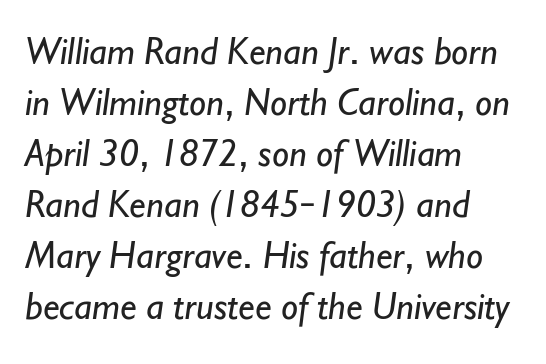
Q: Is the text bold? A: No.
Q: Is the typeface a serif or a sans-serif typeface? A: Sans-serif.
Q: Is the text underlined? A: No.
Q: How is the paragraph aligned? A: Left-aligned.
Q: Is the spacing between letters normal or unusually wide? A: Normal.
Q: Is the spacing between lines tight, normal or loose? A: Normal.
Q: Width (condensed, normal, or wide)? A: Normal.
Q: Stroke contrast? A: Low.
Q: x-height? A: Small.
Q: Monospaced? A: No.
